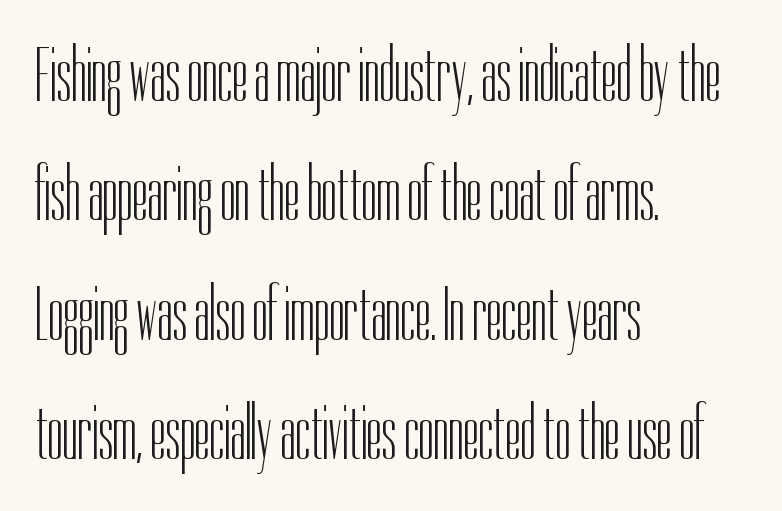
{"serif": "no", "italic": "no", "bold": "no", "weight": "light", "width": "condensed", "stroke_contrast": "low", "x_height": "medium", "monospaced": "no", "underline": "no", "align": "left", "line_spacing": "normal", "line_spacing_ratio": 1.55, "letter_spacing": "normal", "letter_spacing_em": 0.0, "glyph_px": 77}
